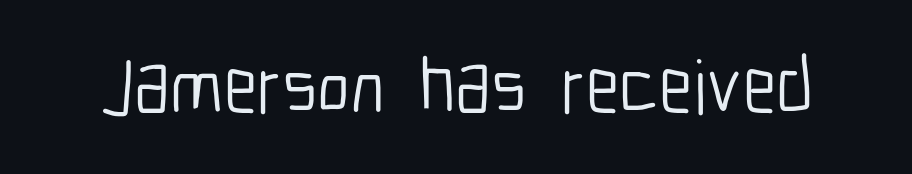
Q: Is the text bold? A: No.
Q: Is the text italic (slanted)? A: No, it is upright.
Q: Is the typeface a serif or a sans-serif typeface? A: Sans-serif.
Q: Is the text underlined? A: No.
Q: Is the spacing between letters normal or unusually wide? A: Normal.
Q: Width (condensed, normal, or wide)? A: Condensed.
Q: Stroke contrast? A: Low.
Q: x-height? A: Medium.
Q: Monospaced? A: No.
